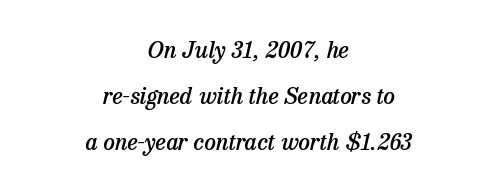
Q: Is the text bold? A: Semi-bold.
Q: Is the text italic (slanted)? A: Yes, it leans right by about 13 degrees.
Q: Is the text underlined? A: No.
Q: How is the paragraph aligned? A: Centered.
Q: Is the spacing between letters normal or unusually wide? A: Normal.
Q: Is the spacing between lines tight, normal or loose? A: Loose.
